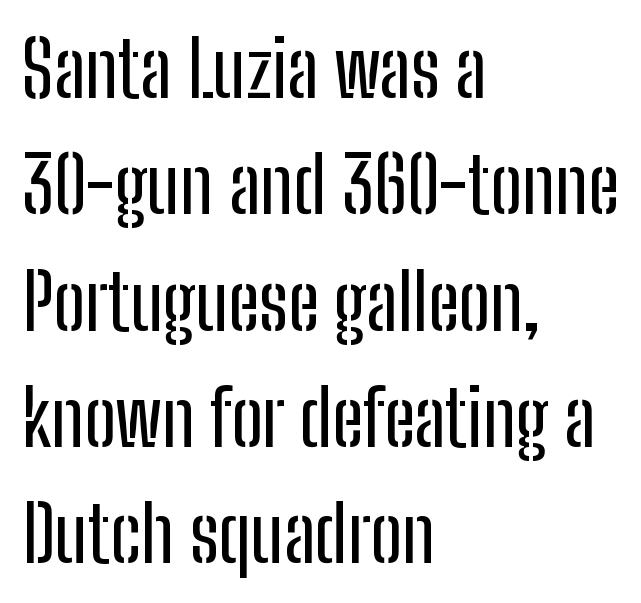
{"serif": "no", "italic": "no", "width": "condensed", "stroke_contrast": "low", "x_height": "medium", "monospaced": "no", "underline": "no", "align": "left", "line_spacing": "normal", "line_spacing_ratio": 1.51, "letter_spacing": "normal", "letter_spacing_em": 0.0, "glyph_px": 77}
